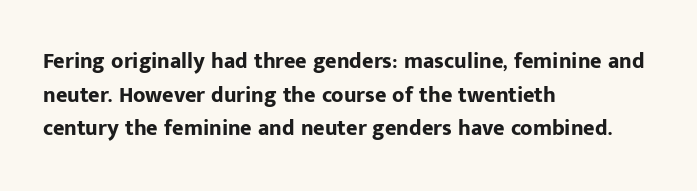
{"italic": "no", "bold": "yes", "underline": "no", "align": "left", "line_spacing": "normal", "line_spacing_ratio": 1.53, "letter_spacing": "normal", "letter_spacing_em": 0.0, "glyph_px": 22}
